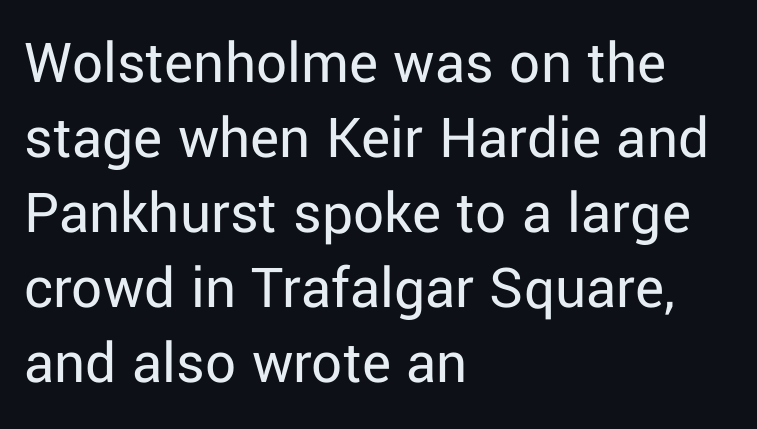
{"serif": "no", "italic": "no", "bold": "no", "weight": "regular", "width": "normal", "stroke_contrast": "low", "x_height": "medium", "monospaced": "no", "underline": "no", "align": "left", "line_spacing_ratio": 1.23, "letter_spacing": "normal", "letter_spacing_em": 0.0, "glyph_px": 61}
